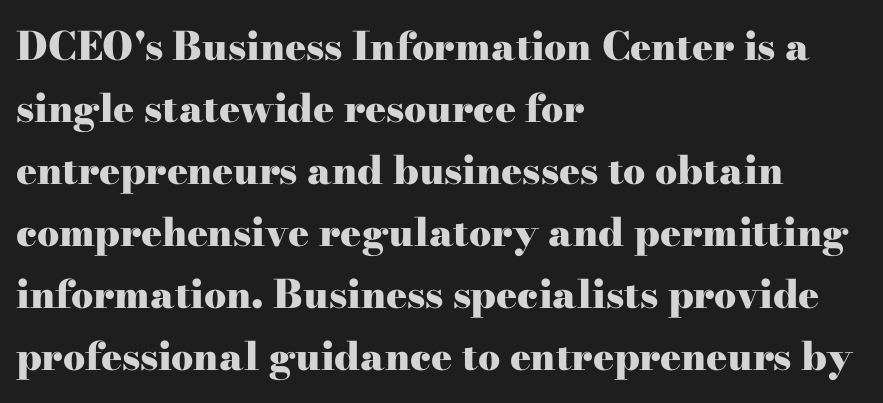
Q: Is the text bold? A: Yes.
Q: Is the text italic (slanted)? A: No, it is upright.
Q: Is the typeface a serif or a sans-serif typeface? A: Serif.
Q: Is the text underlined? A: No.
Q: How is the paragraph aligned? A: Left-aligned.
Q: Is the spacing between letters normal or unusually wide? A: Normal.
Q: Is the spacing between lines tight, normal or loose? A: Normal.
Q: Width (condensed, normal, or wide)? A: Wide.
Q: Stroke contrast? A: High.
Q: x-height? A: Small.
Q: Monospaced? A: No.
